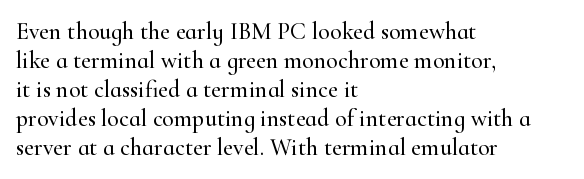
The area under the type is left untouched. Is the block centered? No — it sits flush against the left margin. Default kerning and tracking; the words read as compact shapes. Is there any slant? The stems are plumb.
